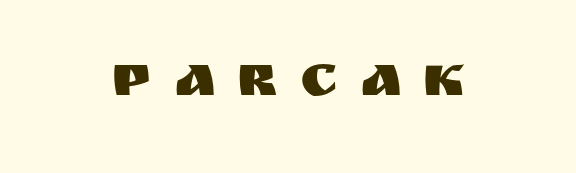
Q: Is the text italic (slanted)? A: No, it is upright.
Q: Is the typeface a serif or a sans-serif typeface? A: Sans-serif.
Q: Is the text underlined? A: No.
Q: Is the spacing between letters normal or unusually wide? A: Unusually wide.
Q: Width (condensed, normal, or wide)? A: Normal.
Q: Stroke contrast? A: Medium.
Q: x-height? A: Large.
Q: Monospaced? A: No.
